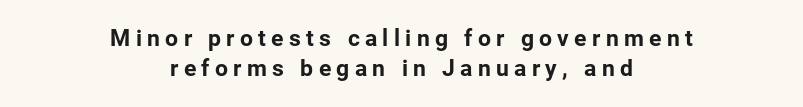
{"italic": "no", "bold": "yes", "underline": "no", "align": "center", "line_spacing": "normal", "line_spacing_ratio": 1.31, "letter_spacing": "wide", "letter_spacing_em": 0.23, "glyph_px": 23}
